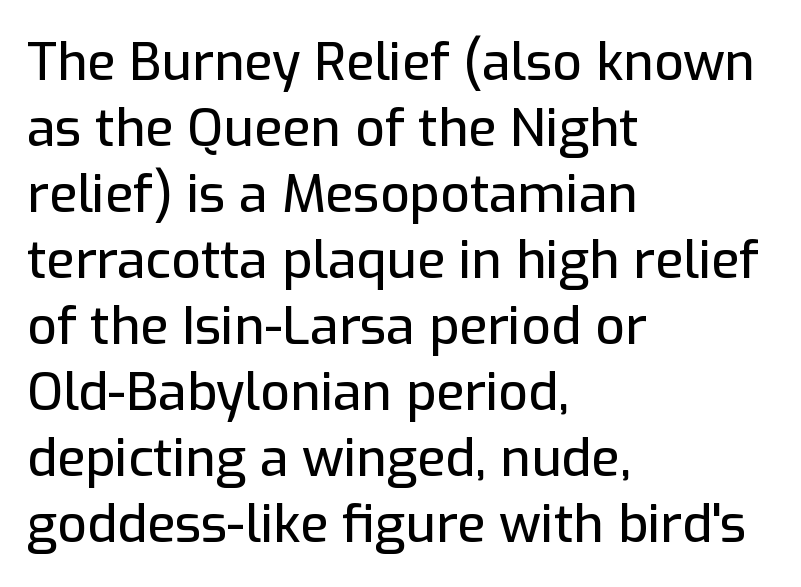
{"serif": "no", "italic": "no", "width": "normal", "stroke_contrast": "low", "x_height": "medium", "monospaced": "no", "underline": "no", "align": "left", "line_spacing": "normal", "line_spacing_ratio": 1.27, "letter_spacing": "normal", "letter_spacing_em": 0.0, "glyph_px": 52}
